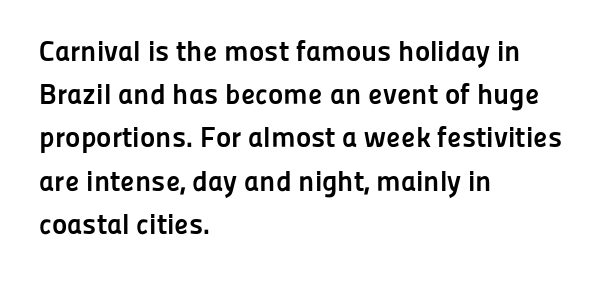
Q: Is the text bold? A: Yes.
Q: Is the text italic (slanted)? A: No, it is upright.
Q: Is the typeface a serif or a sans-serif typeface? A: Sans-serif.
Q: Is the text underlined? A: No.
Q: How is the paragraph aligned? A: Left-aligned.
Q: Is the spacing between letters normal or unusually wide? A: Normal.
Q: Is the spacing between lines tight, normal or loose? A: Normal.
Q: Width (condensed, normal, or wide)? A: Normal.
Q: Stroke contrast? A: Low.
Q: x-height? A: Medium.
Q: Monospaced? A: No.
